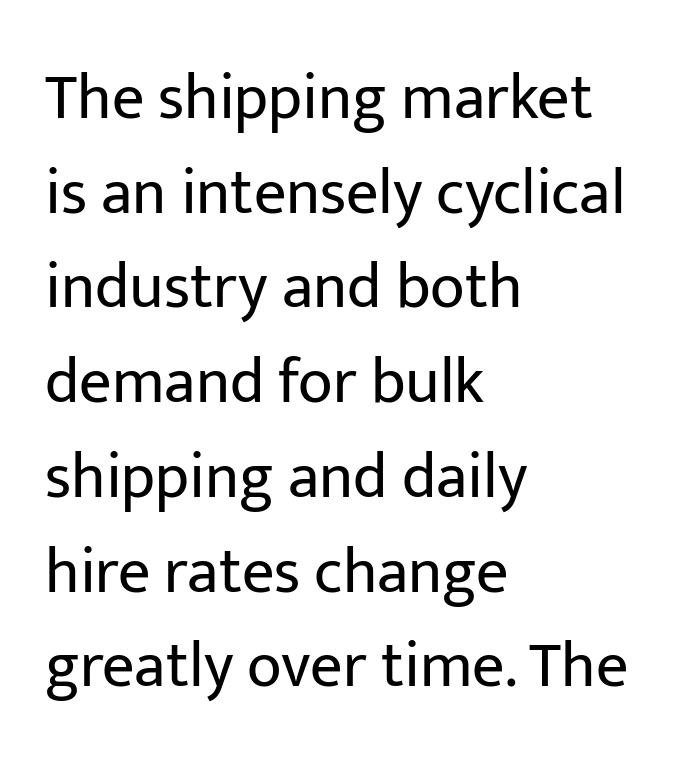
The image shows 64 px regular-weight sans-serif type, upright; set left-aligned, normal line spacing (1.48x), normal letter spacing, not underlined; low stroke contrast and a medium x-height.
